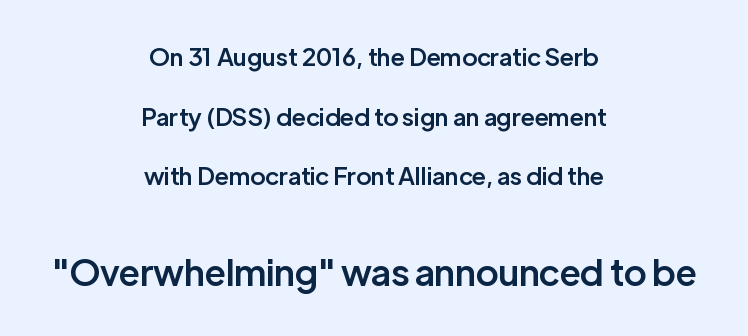
A typesetter would mark this as roman, not italic. You get the small type first, then a jump to larger type. You could fit nearly another row in the gap between these rows. The tracking reads as untouched default to a designer's eye.
